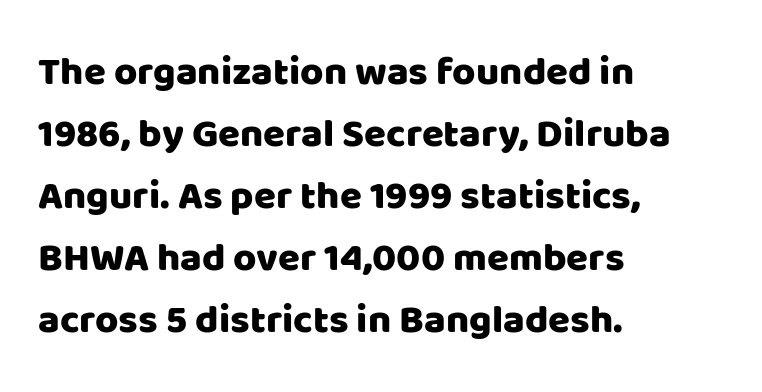
Q: Is the text italic (slanted)? A: No, it is upright.
Q: Is the typeface a serif or a sans-serif typeface? A: Sans-serif.
Q: Is the text underlined? A: No.
Q: How is the paragraph aligned? A: Left-aligned.
Q: Is the spacing between letters normal or unusually wide? A: Normal.
Q: Is the spacing between lines tight, normal or loose? A: Normal.
Q: Width (condensed, normal, or wide)? A: Normal.
Q: Stroke contrast? A: Low.
Q: x-height? A: Large.
Q: Monospaced? A: No.
